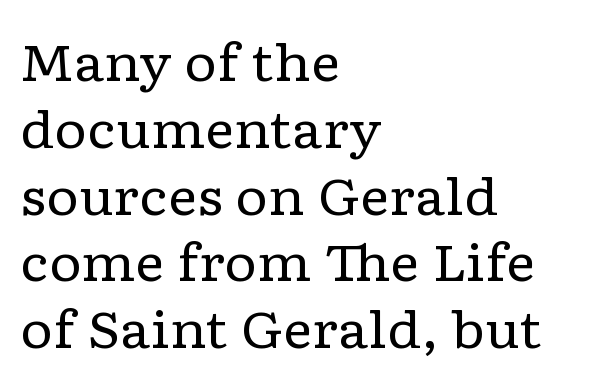
The image shows 51 px regular-weight, wide serif type, upright; set left-aligned, normal line spacing (1.31x), normal letter spacing, not underlined; low stroke contrast and a medium x-height.
